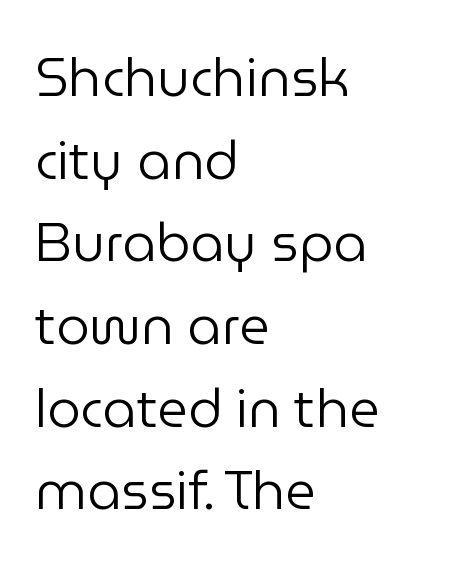
The image shows 53 px regular-weight sans-serif type, upright; set left-aligned, normal line spacing (1.56x), normal letter spacing, not underlined; low stroke contrast and a medium x-height.
